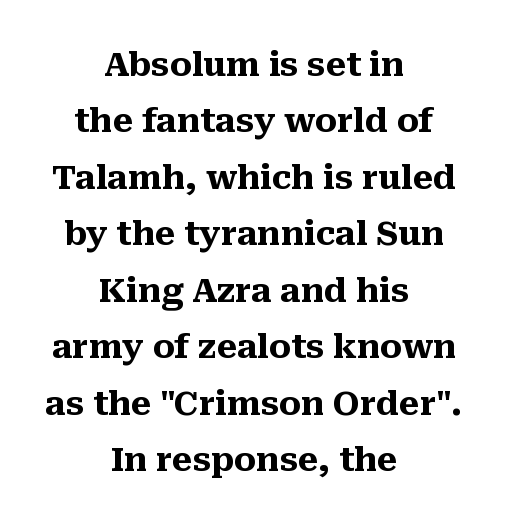
The image shows 33 px heavy serif type, upright; set centered, line spacing 1.71x, normal letter spacing, not underlined; medium stroke contrast and a medium x-height.
